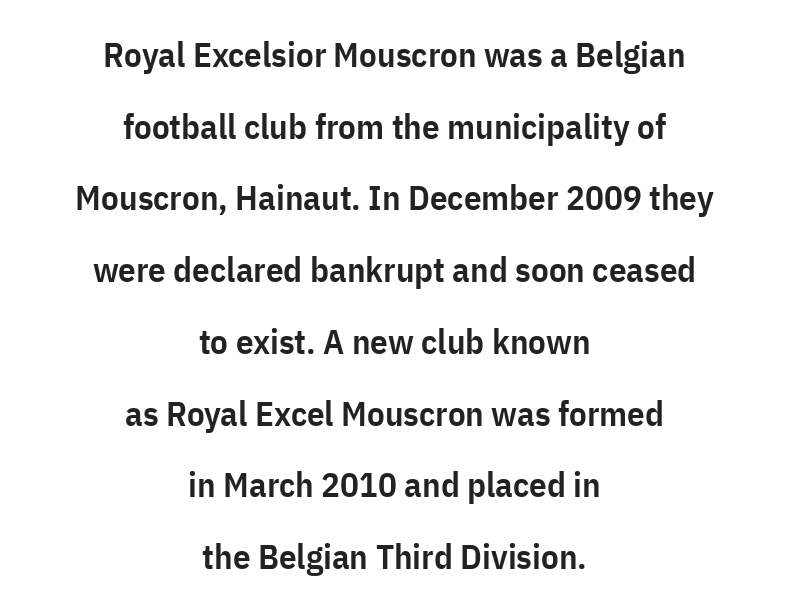
Q: Is the text bold? A: Semi-bold.
Q: Is the text italic (slanted)? A: No, it is upright.
Q: Is the typeface a serif or a sans-serif typeface? A: Sans-serif.
Q: Is the text underlined? A: No.
Q: How is the paragraph aligned? A: Centered.
Q: Is the spacing between letters normal or unusually wide? A: Normal.
Q: Is the spacing between lines tight, normal or loose? A: Loose.
Q: Width (condensed, normal, or wide)? A: Condensed.
Q: Stroke contrast? A: Low.
Q: x-height? A: Medium.
Q: Monospaced? A: No.
